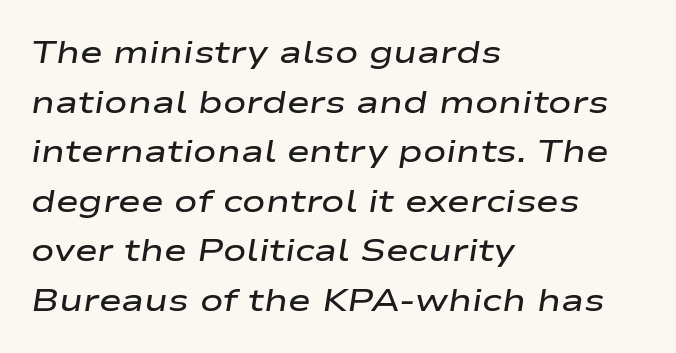
The image shows 31 px semibold, wide type, italic (leaning right); set left-aligned, normal line spacing (1.6x), normal letter spacing, not underlined; low stroke contrast and a medium x-height.
